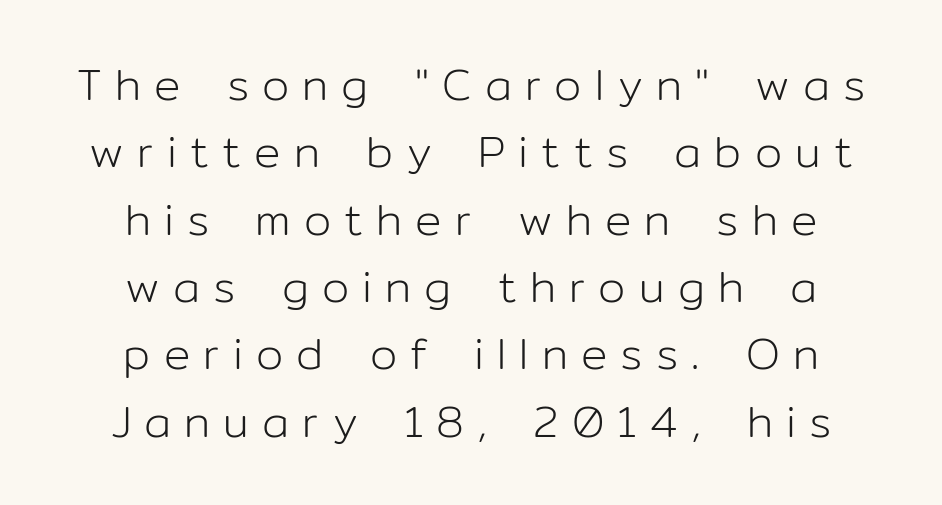
The image shows 44 px light sans-serif type, upright; set centered, normal line spacing (1.53x), unusually wide letter spacing (+0.3 em), not underlined; low stroke contrast and a medium x-height.
